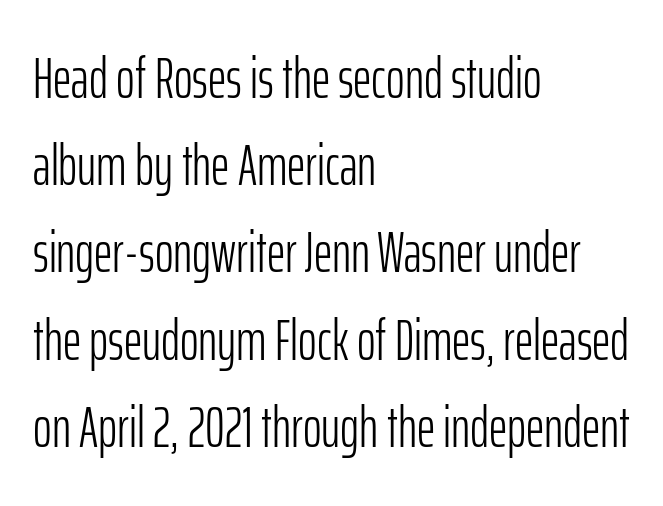
{"serif": "no", "italic": "no", "bold": "no", "weight": "light", "width": "condensed", "stroke_contrast": "low", "x_height": "medium", "monospaced": "no", "underline": "no", "align": "left", "line_spacing": "normal", "line_spacing_ratio": 1.53, "letter_spacing": "normal", "letter_spacing_em": 0.0, "glyph_px": 57}
